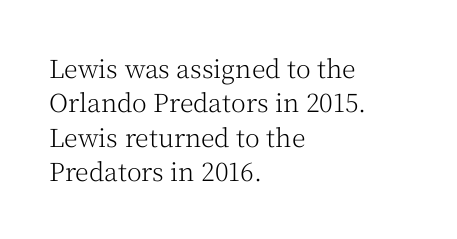
{"italic": "no", "bold": "no", "underline": "no", "align": "left", "line_spacing": "normal", "line_spacing_ratio": 1.38, "letter_spacing": "normal", "letter_spacing_em": 0.0, "glyph_px": 25}
